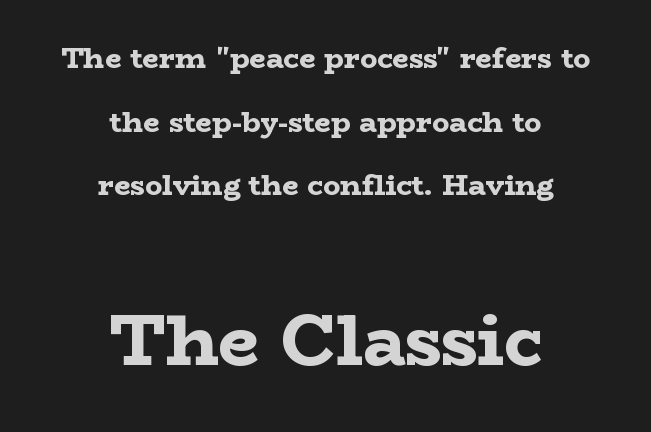
{"serif": "yes", "italic": "no", "bold": "yes", "weight": "bold", "width": "wide", "stroke_contrast": "low", "x_height": "medium", "monospaced": "no", "underline": "no", "align": "center", "line_spacing": "loose", "line_spacing_ratio": 2.19, "letter_spacing": "normal", "letter_spacing_em": 0.0, "larger_block": "second", "size_ratio": 2.48, "glyph_px": 72}
